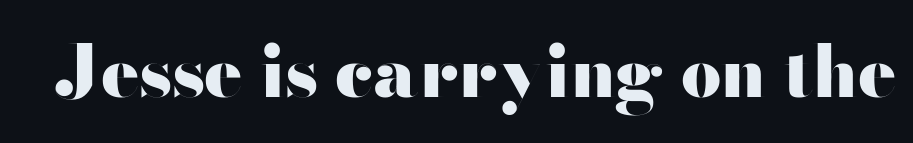
{"italic": "no", "bold": "yes", "weight": "heavy", "width": "wide", "stroke_contrast": "high", "x_height": "small", "monospaced": "no", "underline": "no", "letter_spacing": "normal", "letter_spacing_em": 0.0, "glyph_px": 71}
